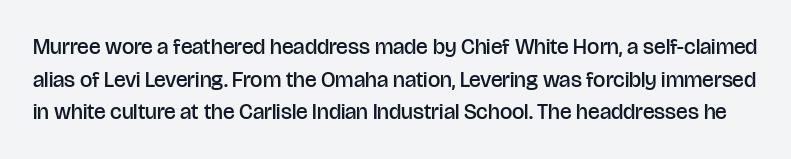
The font's upright variant was chosen for this text. Interline gaps are of average width in this sample. Every letter is mildly thick-stroked: semibold rather than bold. You could call the tracking neutral — neither tight nor loose. Anything drawn beneath the words? Only blank space.
